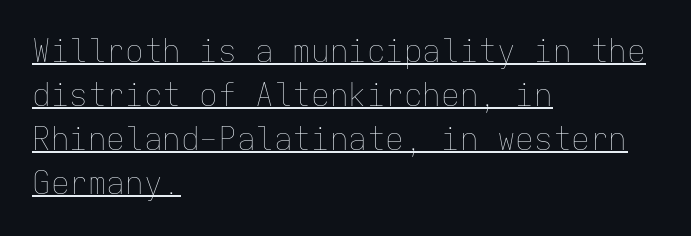
Q: Is the text bold? A: No.
Q: Is the text italic (slanted)? A: No, it is upright.
Q: Is the text underlined? A: Yes.
Q: How is the paragraph aligned? A: Left-aligned.
Q: Is the spacing between letters normal or unusually wide? A: Normal.
Q: Is the spacing between lines tight, normal or loose? A: Normal.
Q: Width (condensed, normal, or wide)? A: Normal.
Q: Stroke contrast? A: Low.
Q: x-height? A: Medium.
Q: Monospaced? A: Yes.
